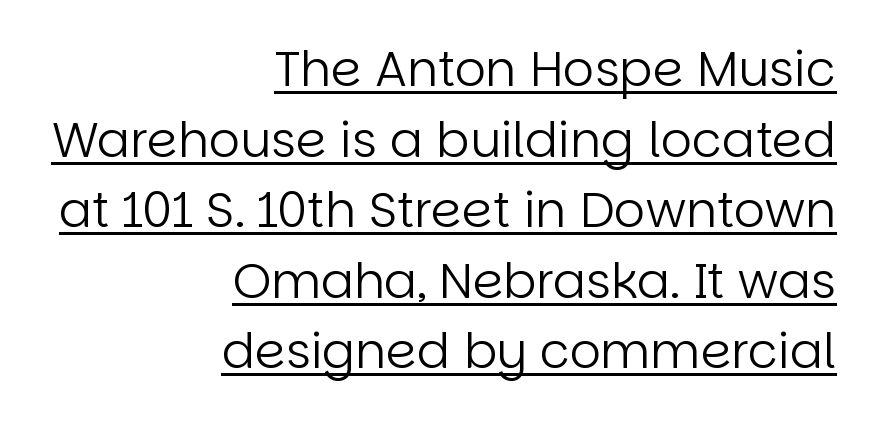
Q: Is the text bold? A: No.
Q: Is the text italic (slanted)? A: No, it is upright.
Q: Is the typeface a serif or a sans-serif typeface? A: Sans-serif.
Q: Is the text underlined? A: Yes.
Q: How is the paragraph aligned? A: Right-aligned.
Q: Is the spacing between letters normal or unusually wide? A: Normal.
Q: Is the spacing between lines tight, normal or loose? A: Normal.
Q: Width (condensed, normal, or wide)? A: Normal.
Q: Stroke contrast? A: Low.
Q: x-height? A: Large.
Q: Monospaced? A: No.
